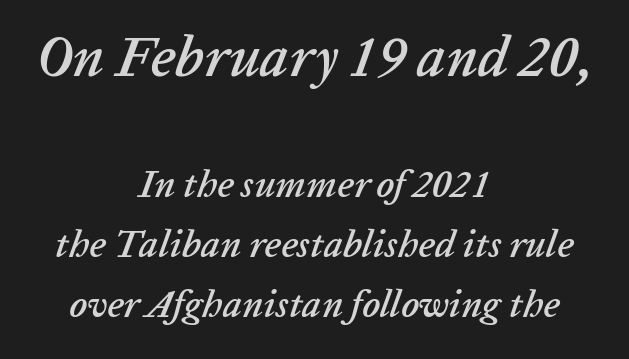
The image shows 57 px text type, italic (leaning right); set centered, normal line spacing (1.58x), normal letter spacing, not underlined; the first (top) block is 1.5x larger; low stroke contrast and a medium x-height.
